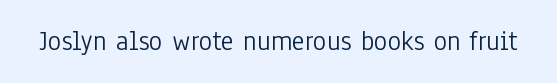
Note: no serifs on the glyphs. You can tell it's not italic because the verticals are truly vertical. On a weight scale, this lands at 450 or below. Rule under the text: the space is simply empty. Is this a fixed-width face? No — the glyphs have proportional, varying widths.
